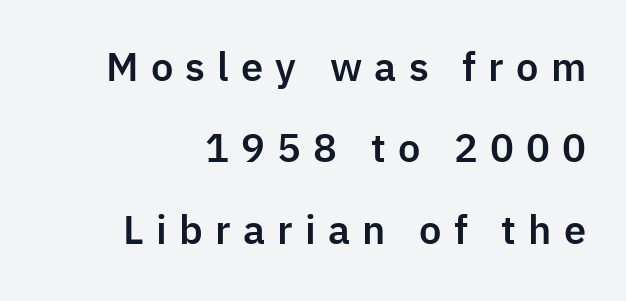
The image shows 38 px sans-serif type, upright; set right-aligned, loose line spacing (2.14x), unusually wide letter spacing (+0.32 em), not underlined; low stroke contrast and a medium x-height.
